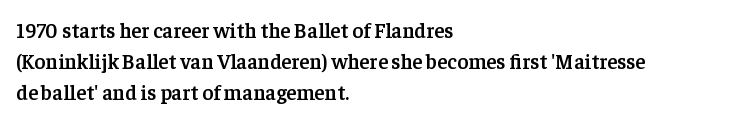
Q: Is the text bold? A: Semi-bold.
Q: Is the text italic (slanted)? A: No, it is upright.
Q: Is the text underlined? A: No.
Q: How is the paragraph aligned? A: Left-aligned.
Q: Is the spacing between letters normal or unusually wide? A: Normal.
Q: Is the spacing between lines tight, normal or loose? A: Normal.
